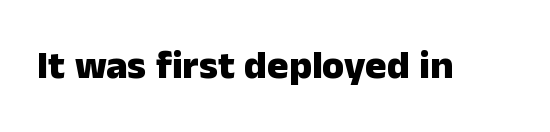
Weight: bold. This rendering leaves character spacing at its baseline value. Posture: vertical. Has an underline been added? It has not. What kind of face is this? One without serifs — a sans. Is this a fixed-width face? No — the glyphs have proportional, varying widths.
